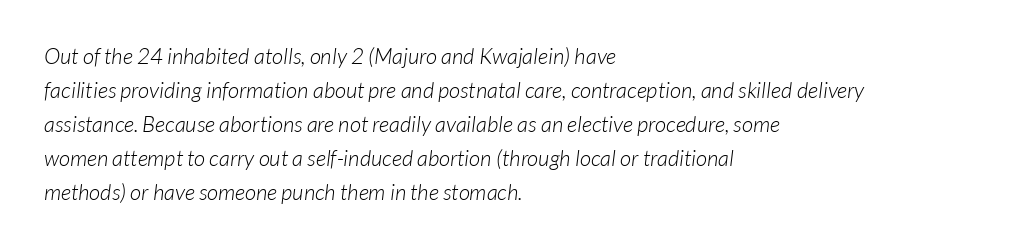
The font sits on the lighter half of the weight spectrum, regular included. Default kerning and tracking; the words read as compact shapes. The vertical gap from one line to the next is medium. Caption: multi-line text, flush left, ragged right. The glyphs are unaccompanied by any horizontal stroke below them.
